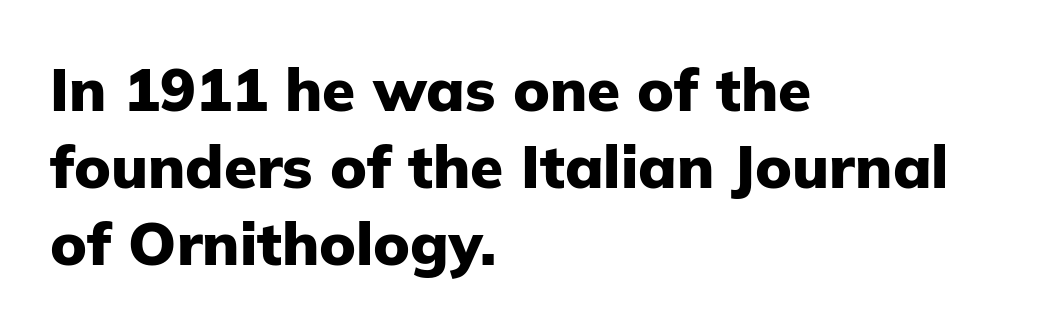
Q: Is the text bold? A: Yes.
Q: Is the text italic (slanted)? A: No, it is upright.
Q: Is the typeface a serif or a sans-serif typeface? A: Sans-serif.
Q: Is the text underlined? A: No.
Q: How is the paragraph aligned? A: Left-aligned.
Q: Is the spacing between letters normal or unusually wide? A: Normal.
Q: Is the spacing between lines tight, normal or loose? A: Normal.
Q: Width (condensed, normal, or wide)? A: Normal.
Q: Stroke contrast? A: Low.
Q: x-height? A: Medium.
Q: Monospaced? A: No.
